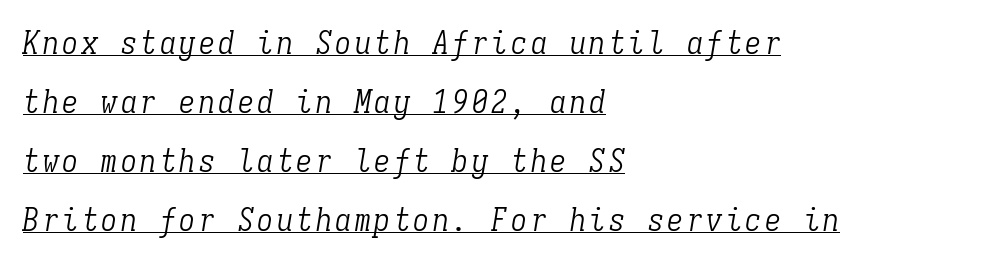
The image shows 32 px light, condensed serif type, italic (leaning right), monospaced; set left-aligned, line spacing 1.84x, underlined; low stroke contrast and a medium x-height.
